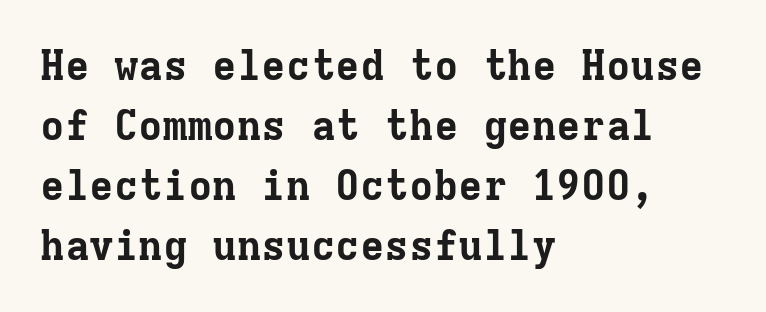
Q: Is the text bold? A: Yes.
Q: Is the text italic (slanted)? A: No, it is upright.
Q: Is the typeface a serif or a sans-serif typeface? A: Serif.
Q: Is the text underlined? A: No.
Q: How is the paragraph aligned? A: Left-aligned.
Q: Is the spacing between letters normal or unusually wide? A: Normal.
Q: Is the spacing between lines tight, normal or loose? A: Normal.
Q: Width (condensed, normal, or wide)? A: Normal.
Q: Stroke contrast? A: Low.
Q: x-height? A: Medium.
Q: Monospaced? A: Yes.
